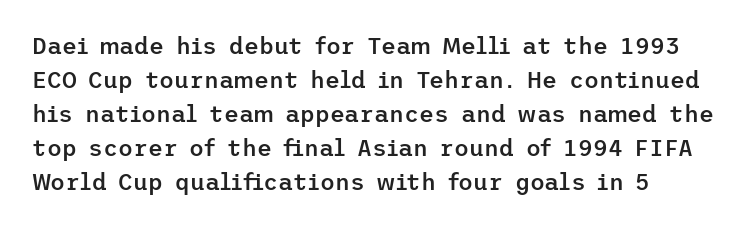
The image shows 23 px text type, upright; set normal line spacing (1.48x), normal letter spacing, not underlined.
